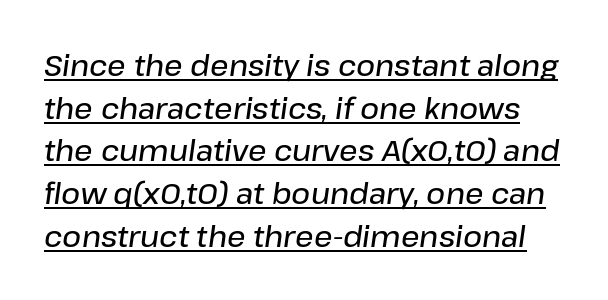
{"italic": "yes", "lean": "right", "slant_degrees": 8, "bold": "semi", "weight": "semibold", "width": "normal", "stroke_contrast": "low", "x_height": "medium", "monospaced": "no", "underline": "yes", "line_spacing": "normal", "line_spacing_ratio": 1.47, "letter_spacing": "normal", "letter_spacing_em": 0.0, "glyph_px": 29}
